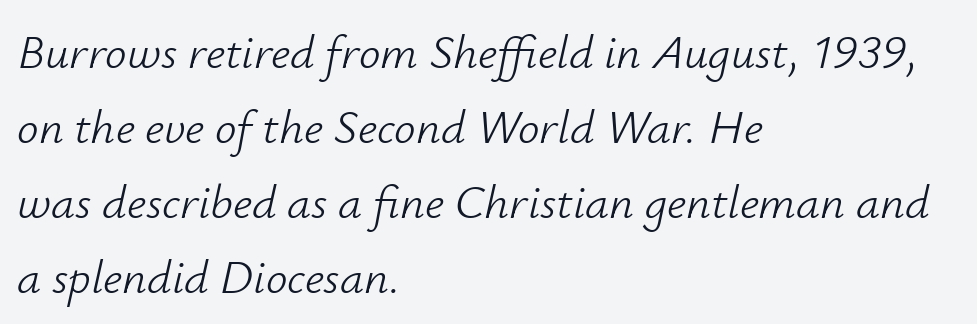
The vertical gap from one line to the next is medium. Glance below the letters and you will spot only blank space. Weight: not bold — regular or lighter. Looking at the ascenders, they clearly lean. Proportional: the letters do not fall into vertical columns.
